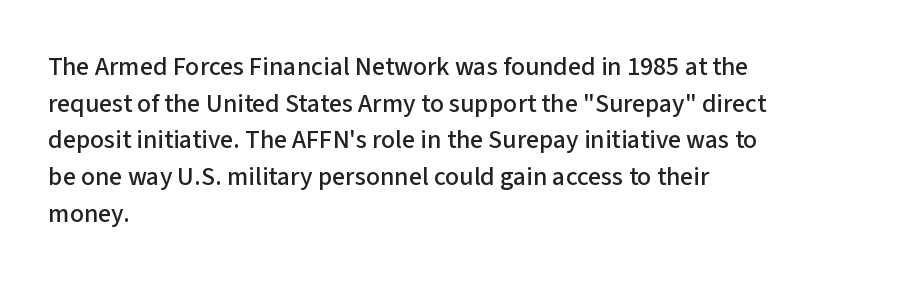
The image shows 26 px text type, upright; set left-aligned, normal line spacing (1.41x), normal letter spacing, not underlined.
